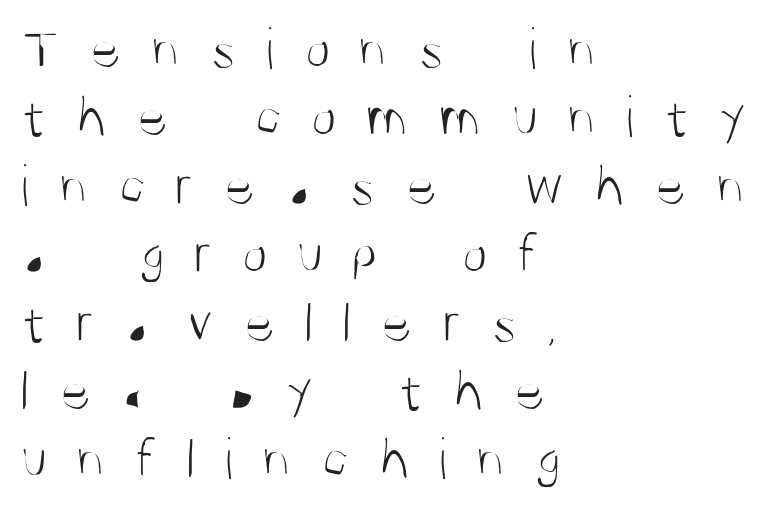
{"serif": "no", "italic": "no", "bold": "no", "weight": "light", "width": "condensed", "stroke_contrast": "medium", "x_height": "large", "monospaced": "no", "underline": "no", "align": "left", "line_spacing": "tight", "line_spacing_ratio": 1.14, "letter_spacing": "wide", "letter_spacing_em": 0.48, "glyph_px": 60}
